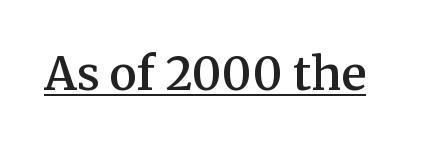
Words appear dense and cohesive because spacing is normal. The string is rendered with underlining switched on. Notice the strokes are somewhat thickened but not fully heavy: this is a semibold. Small tapered or slab feet sit at the stroke ends, so this counts as serif. The lettering holds an erect, upright posture throughout. Each letter keeps its own natural width here, so spacing adapts to shape.
